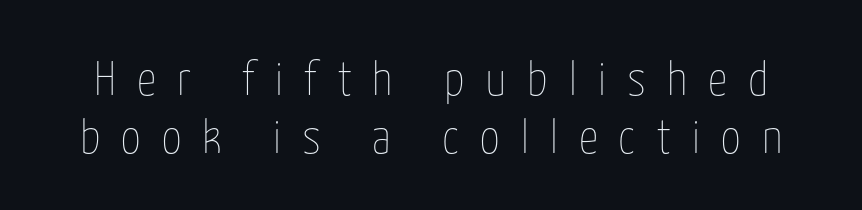
Q: Is the text bold? A: No.
Q: Is the text italic (slanted)? A: No, it is upright.
Q: Is the text underlined? A: No.
Q: Is the spacing between letters normal or unusually wide? A: Unusually wide.
Q: Width (condensed, normal, or wide)? A: Condensed.
Q: Stroke contrast? A: Low.
Q: x-height? A: Medium.
Q: Monospaced? A: No.
